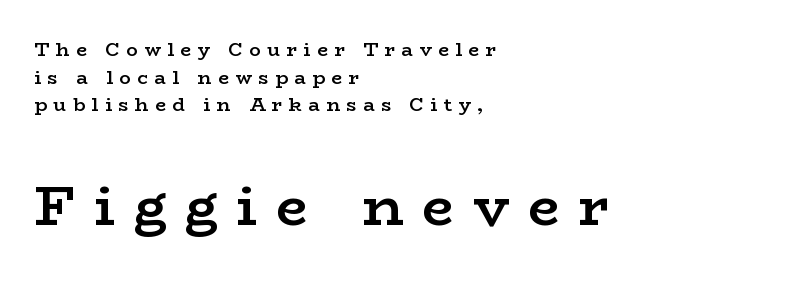
Q: Is the text bold? A: Semi-bold.
Q: Is the text italic (slanted)? A: No, it is upright.
Q: Is the typeface a serif or a sans-serif typeface? A: Serif.
Q: Is the text underlined? A: No.
Q: How is the paragraph aligned? A: Left-aligned.
Q: Is the spacing between letters normal or unusually wide? A: Unusually wide.
Q: Is the spacing between lines tight, normal or loose? A: Normal.
Q: Which block of text is set in a larger size, the first (top) or the second (bottom)? A: The second (bottom) one.
Q: Width (condensed, normal, or wide)? A: Wide.
Q: Stroke contrast? A: Low.
Q: x-height? A: Medium.
Q: Monospaced? A: No.
